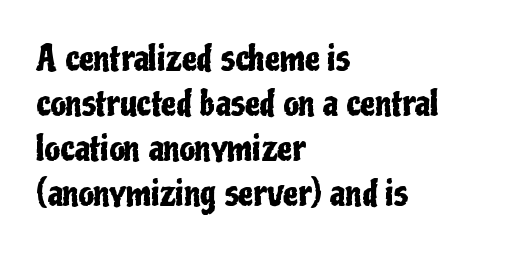
Q: Is the text italic (slanted)? A: No, it is upright.
Q: Is the typeface a serif or a sans-serif typeface? A: Sans-serif.
Q: Is the text underlined? A: No.
Q: How is the paragraph aligned? A: Left-aligned.
Q: Is the spacing between letters normal or unusually wide? A: Normal.
Q: Is the spacing between lines tight, normal or loose? A: Normal.
Q: Width (condensed, normal, or wide)? A: Condensed.
Q: Stroke contrast? A: Low.
Q: x-height? A: Medium.
Q: Monospaced? A: No.
